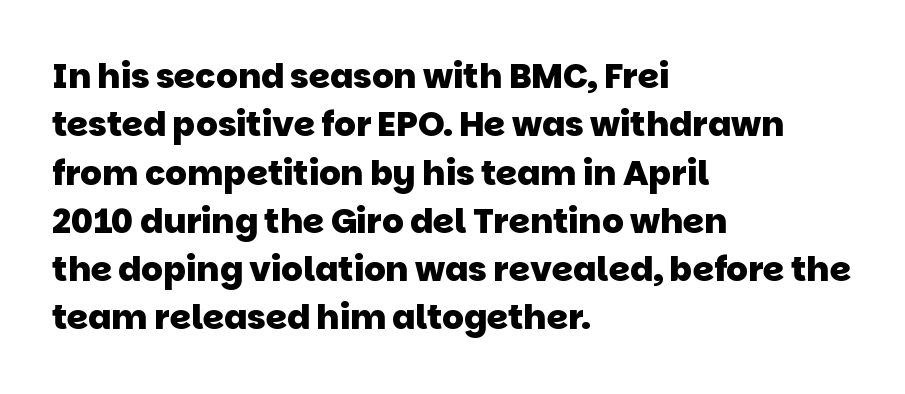
The rendering uses a bold face; every stroke is thick and dark. A normal amount of white space separates one row of letters from the next. The typeface chosen for these lines omits serifs. The space beneath each line is pristine and unruled. Here the designer chose a conventional face with non-uniform glyph widths.
